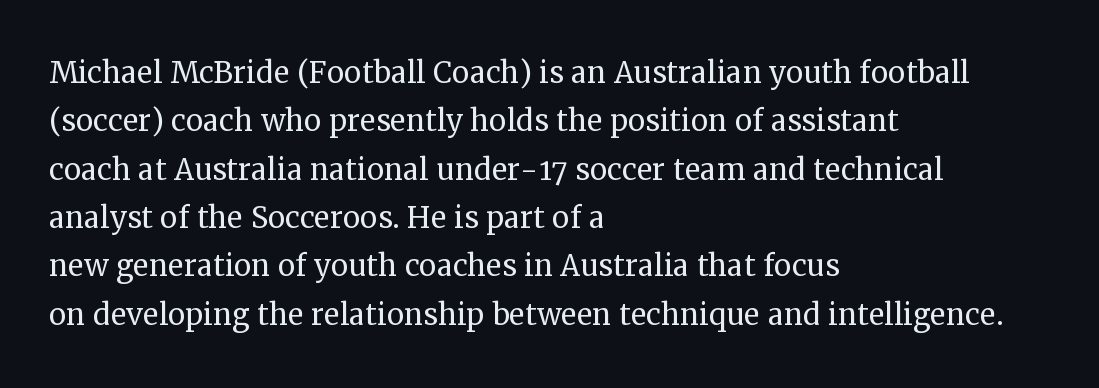
{"serif": "yes", "italic": "no", "bold": "no", "weight": "regular", "width": "normal", "stroke_contrast": "medium", "x_height": "medium", "monospaced": "no", "underline": "no", "align": "left", "line_spacing_ratio": 1.24, "letter_spacing": "normal", "letter_spacing_em": 0.0, "glyph_px": 39}
